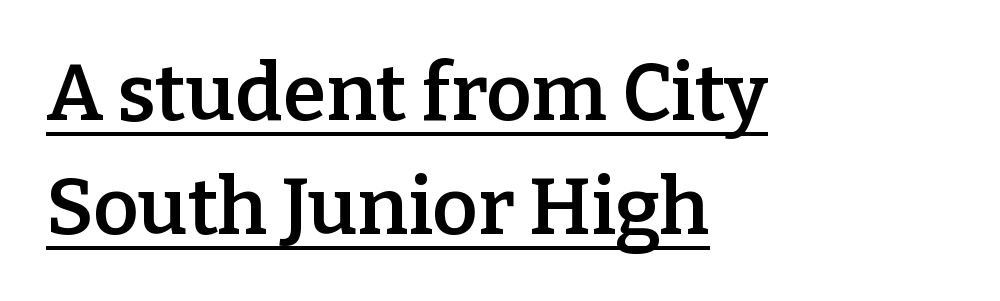
Q: Is the text bold? A: Semi-bold.
Q: Is the text italic (slanted)? A: No, it is upright.
Q: Is the typeface a serif or a sans-serif typeface? A: Serif.
Q: Is the text underlined? A: Yes.
Q: How is the paragraph aligned? A: Left-aligned.
Q: Is the spacing between letters normal or unusually wide? A: Normal.
Q: Is the spacing between lines tight, normal or loose? A: Normal.
Q: Width (condensed, normal, or wide)? A: Normal.
Q: Stroke contrast? A: Low.
Q: x-height? A: Medium.
Q: Monospaced? A: No.
